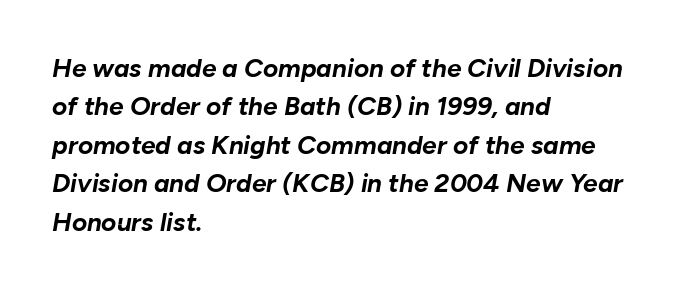
The image shows 26 px bold type, italic (leaning right); set left-aligned, normal line spacing (1.48x), normal letter spacing, not underlined.
